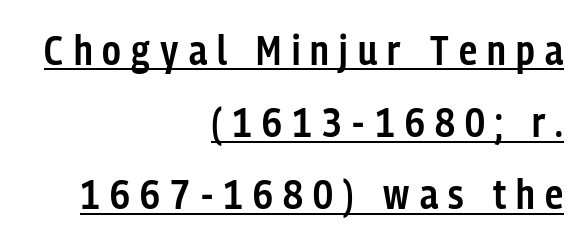
The image shows 41 px semibold, condensed sans-serif type, upright; set right-aligned, line spacing 1.76x, unusually wide letter spacing (+0.25 em), underlined; low stroke contrast and a medium x-height.
